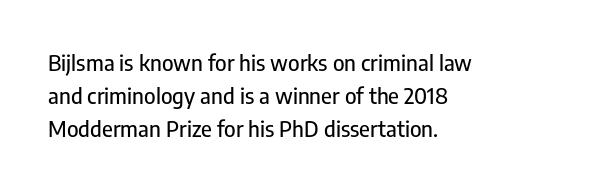
{"italic": "no", "underline": "no", "align": "left", "line_spacing": "normal", "line_spacing_ratio": 1.49, "letter_spacing": "normal", "letter_spacing_em": 0.0, "glyph_px": 22}
